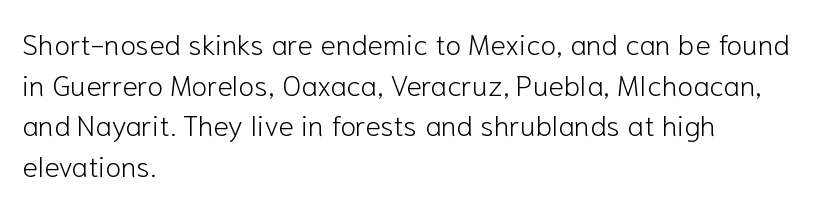
Q: Is the text bold? A: No.
Q: Is the text italic (slanted)? A: No, it is upright.
Q: Is the typeface a serif or a sans-serif typeface? A: Sans-serif.
Q: Is the text underlined? A: No.
Q: How is the paragraph aligned? A: Left-aligned.
Q: Is the spacing between letters normal or unusually wide? A: Normal.
Q: Is the spacing between lines tight, normal or loose? A: Normal.
Q: Width (condensed, normal, or wide)? A: Normal.
Q: Stroke contrast? A: Low.
Q: x-height? A: Medium.
Q: Monospaced? A: No.
